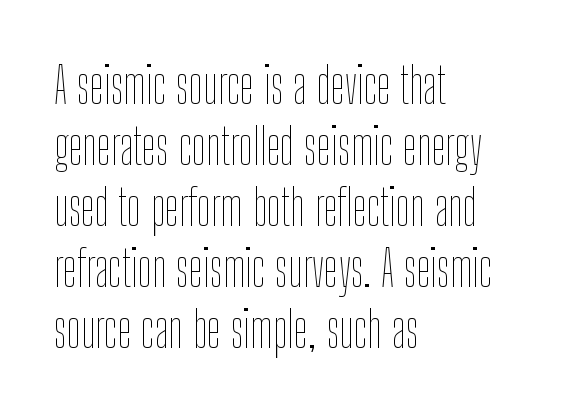
Here the designer chose a conventional face with non-uniform glyph widths. Here the glyphs are tracked normally, forming tight word shapes. Does the lettering tilt? It doesn't — this is upright. The typeface has the unassuming heft of standard copy or less. This rendering uses left alignment, leaving the right contour irregular.
